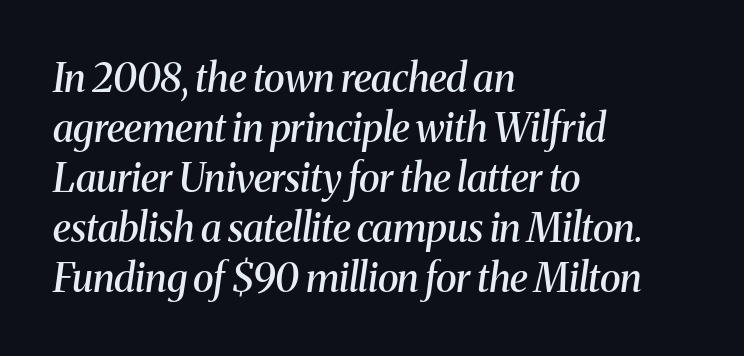
Left-aligned paragraph, ragged on the right. The glyphs are unaccompanied by any horizontal stroke below them. The block of text has a typical density, with ordinary space between rows. The letters are semibold — heavier than regular but short of a full bold.
